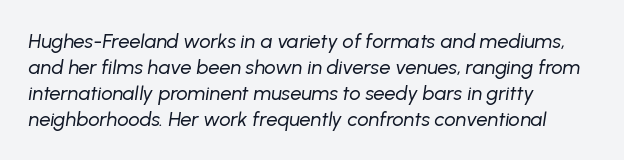
Does the lettering tilt? It does — this is italic. Unmarked baselines from the first word to the last. The rag falls on the right side of this text block. The vertical gap from one line to the next is medium. On a weight scale, this lands at 450 or below. Students, note that the glyphs here touch the page at normal intervals.
